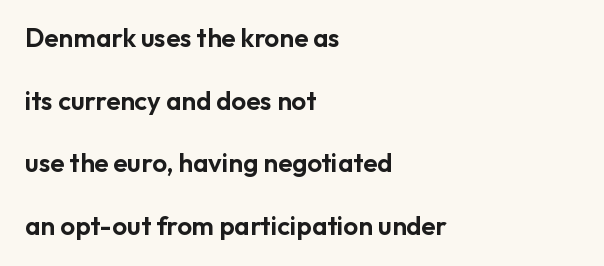
{"italic": "no", "underline": "no", "align": "left", "line_spacing": "loose", "line_spacing_ratio": 2.41, "letter_spacing": "normal", "letter_spacing_em": 0.0, "glyph_px": 26}
